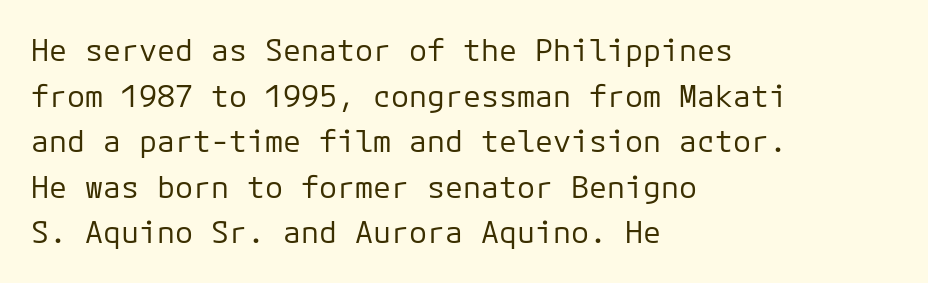
{"serif": "no", "italic": "no", "bold": "no", "weight": "regular", "width": "normal", "stroke_contrast": "low", "x_height": "medium", "monospaced": "yes", "underline": "no", "align": "left", "line_spacing": "normal", "line_spacing_ratio": 1.52, "letter_spacing": "normal", "letter_spacing_em": 0.0, "glyph_px": 30}
